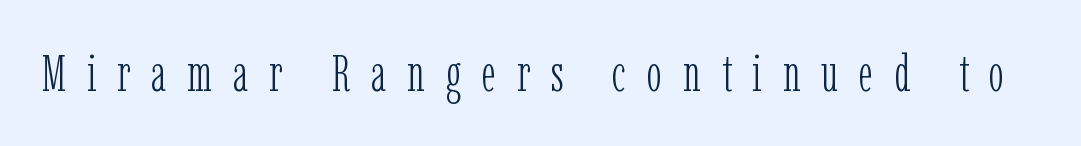
{"serif": "yes", "italic": "no", "bold": "no", "weight": "light", "width": "condensed", "stroke_contrast": "low", "x_height": "medium", "monospaced": "no", "underline": "no", "letter_spacing": "wide", "letter_spacing_em": 0.41, "glyph_px": 51}
